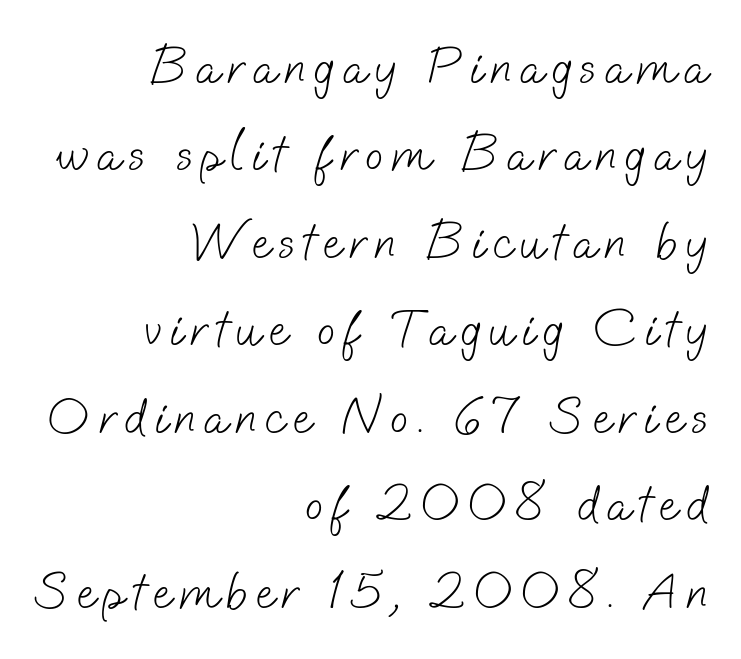
Whoever set this chose a conventional vertical rhythm. Weight class: somewhere from thin through regular. Does the type have serifs? No, each stem ends abruptly. Horizontal alignment here is rightward, an uncommon choice for prose. Think of a printed novel: that variable character pitch is what you see here. A clean baseline with only descenders dipping below it.
